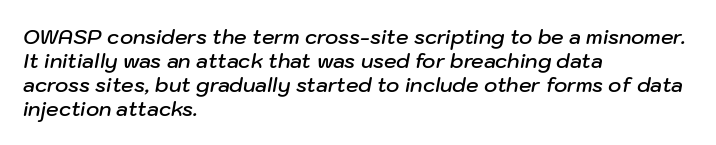
Q: Is the text bold? A: Semi-bold.
Q: Is the text italic (slanted)? A: Yes, it leans right by about 10 degrees.
Q: Is the text underlined? A: No.
Q: How is the paragraph aligned? A: Left-aligned.
Q: Is the spacing between letters normal or unusually wide? A: Normal.
